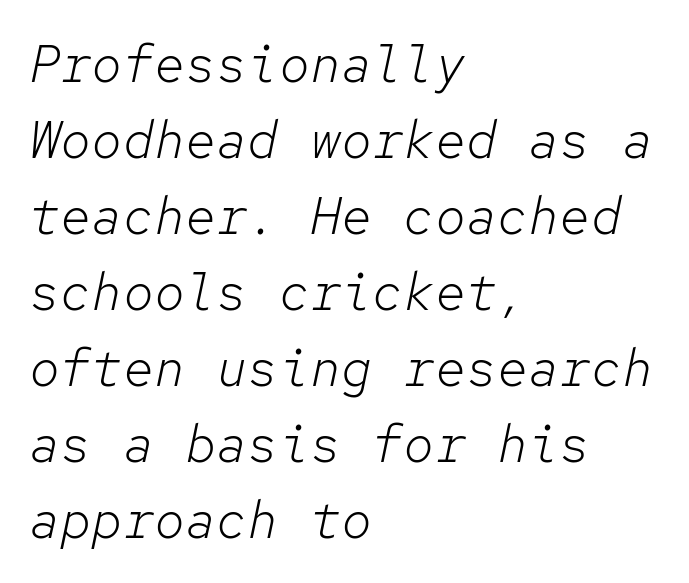
Q: Is the text bold? A: No.
Q: Is the text italic (slanted)? A: Yes, it leans right by about 12 degrees.
Q: Is the text underlined? A: No.
Q: How is the paragraph aligned? A: Left-aligned.
Q: Is the spacing between letters normal or unusually wide? A: Normal.
Q: Is the spacing between lines tight, normal or loose? A: Normal.
Q: Width (condensed, normal, or wide)? A: Normal.
Q: Stroke contrast? A: Low.
Q: x-height? A: Medium.
Q: Monospaced? A: Yes.
